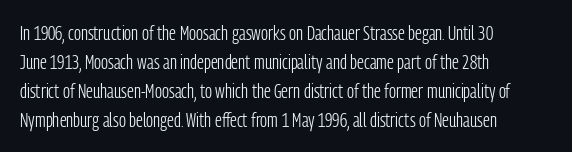
Beneath every word, the page is bare. Stems here are at most as thick as an everyday book face. When letters stand straight like this, we call the style roman or upright. This rendering leaves character spacing at its baseline value. The rendering uses a moderate line-height, typical for paragraphs.
